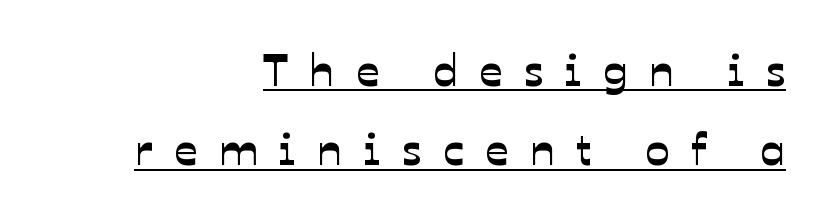
{"serif": "no", "width": "normal", "stroke_contrast": "low", "x_height": "medium", "monospaced": "no", "underline": "yes", "align": "right", "line_spacing_ratio": 1.76, "letter_spacing": "wide", "letter_spacing_em": 0.48, "glyph_px": 45}
